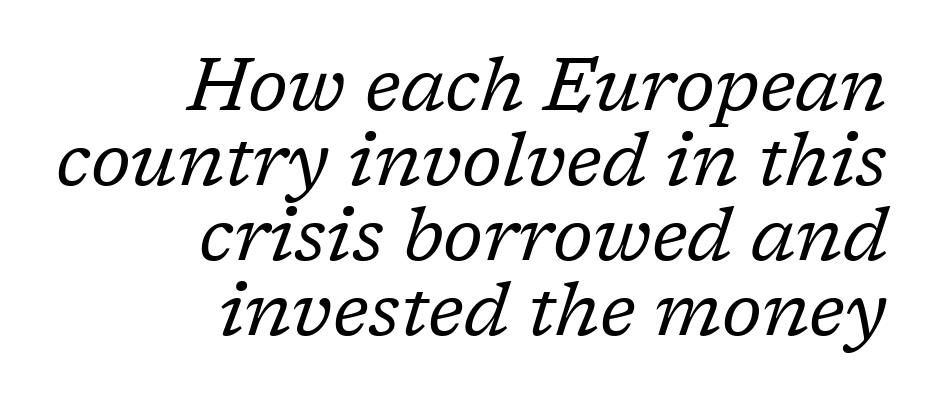
Q: Is the text bold? A: No.
Q: Is the text italic (slanted)? A: Yes, it leans right by about 17 degrees.
Q: Is the typeface a serif or a sans-serif typeface? A: Serif.
Q: Is the text underlined? A: No.
Q: How is the paragraph aligned? A: Right-aligned.
Q: Is the spacing between letters normal or unusually wide? A: Normal.
Q: Is the spacing between lines tight, normal or loose? A: Tight.
Q: Width (condensed, normal, or wide)? A: Normal.
Q: Stroke contrast? A: Low.
Q: x-height? A: Medium.
Q: Monospaced? A: No.
